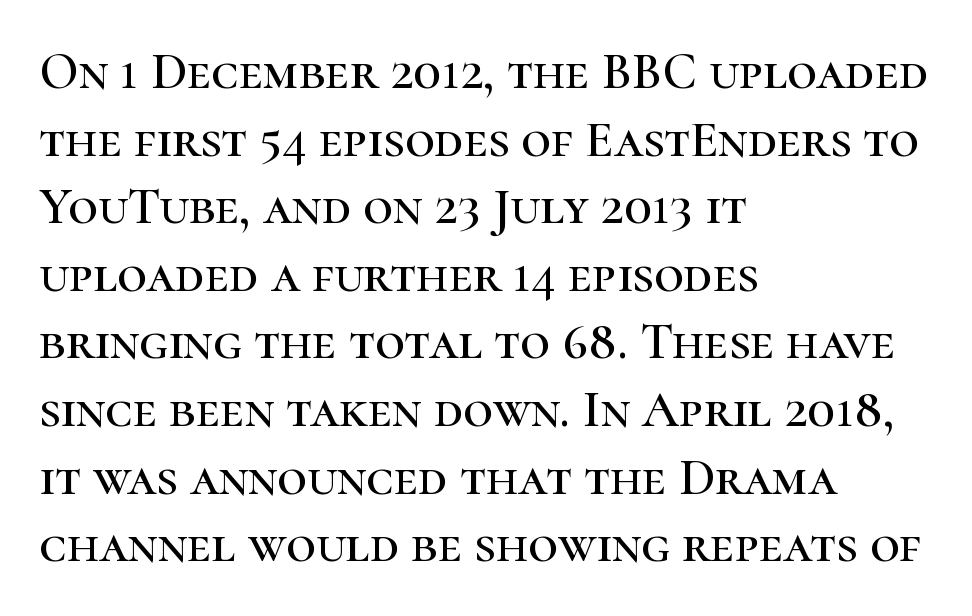
Q: Is the text italic (slanted)? A: No, it is upright.
Q: Is the typeface a serif or a sans-serif typeface? A: Serif.
Q: Is the text underlined? A: No.
Q: How is the paragraph aligned? A: Left-aligned.
Q: Is the spacing between letters normal or unusually wide? A: Normal.
Q: Is the spacing between lines tight, normal or loose? A: Normal.
Q: Width (condensed, normal, or wide)? A: Normal.
Q: Stroke contrast? A: High.
Q: x-height? A: Medium.
Q: Monospaced? A: No.
